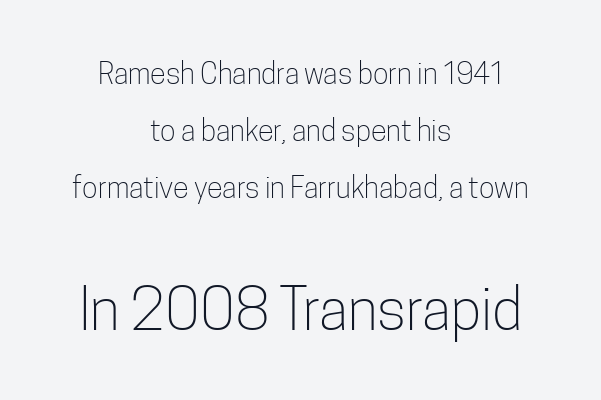
Q: Is the text bold? A: No.
Q: Is the text italic (slanted)? A: No, it is upright.
Q: Is the typeface a serif or a sans-serif typeface? A: Sans-serif.
Q: Is the text underlined? A: No.
Q: How is the paragraph aligned? A: Centered.
Q: Is the spacing between letters normal or unusually wide? A: Normal.
Q: Is the spacing between lines tight, normal or loose? A: Loose.
Q: Which block of text is set in a larger size, the first (top) or the second (bottom)? A: The second (bottom) one.
Q: Width (condensed, normal, or wide)? A: Condensed.
Q: Stroke contrast? A: Low.
Q: x-height? A: Medium.
Q: Monospaced? A: No.
